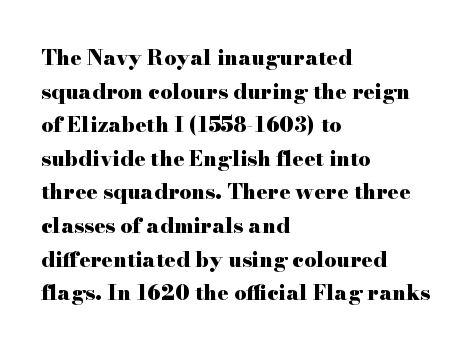
{"italic": "no", "bold": "yes", "underline": "no", "align": "left", "line_spacing": "normal", "line_spacing_ratio": 1.6, "letter_spacing": "normal", "letter_spacing_em": 0.0, "glyph_px": 21}
